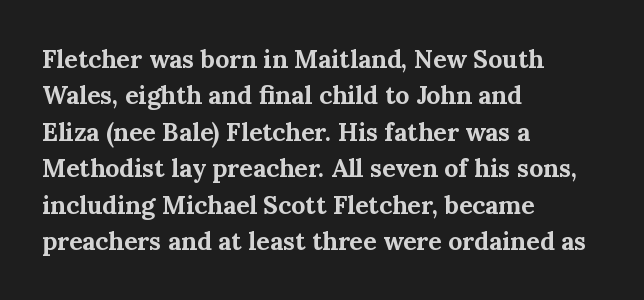
Q: Is the text bold? A: Yes.
Q: Is the text italic (slanted)? A: No, it is upright.
Q: Is the text underlined? A: No.
Q: How is the paragraph aligned? A: Left-aligned.
Q: Is the spacing between letters normal or unusually wide? A: Normal.
Q: Is the spacing between lines tight, normal or loose? A: Normal.
